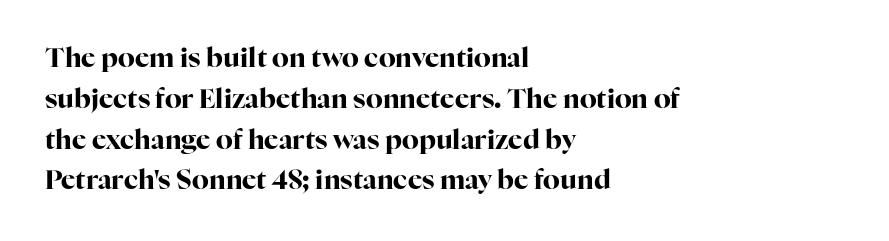
This is the regular roman posture of the typeface. Regarding leading, the lines here are spaced in the standard way. Heft: maximum for text — a bold. The specimen omits any rule beneath the text block's lines.
